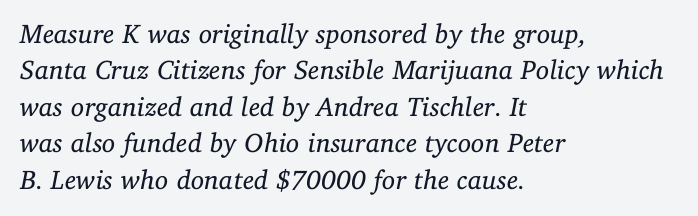
Q: Is the text bold? A: No.
Q: Is the text italic (slanted)? A: Yes, it leans right by about 11 degrees.
Q: Is the text underlined? A: No.
Q: How is the paragraph aligned? A: Left-aligned.
Q: Is the spacing between letters normal or unusually wide? A: Normal.
Q: Is the spacing between lines tight, normal or loose? A: Normal.
